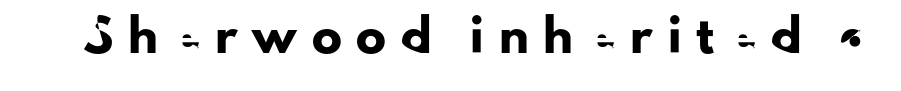
This is sans-serif lettering, the kind often seen on screens and signage. Honestly, there is no underline to notice here at all. A typesetter would call this proportional, since set widths differ per character. Characters follow at a spacing far wider than the type designer built in. These lines were composed using upright roman letters.
